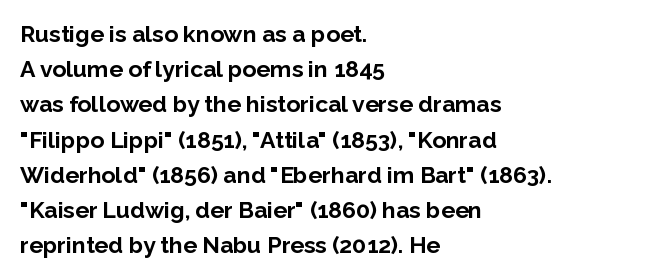
Each new line begins a customary step beneath the previous one. This rendering leaves character spacing at its baseline value. The lettering stays uniformly vertical, giving the passage a roman look. This rendering features lettering with no underline. A student would call this left alignment; a typographer would say flush left, rag right. Is the type bold? Yes — the strokes are clearly thick and heavy.
